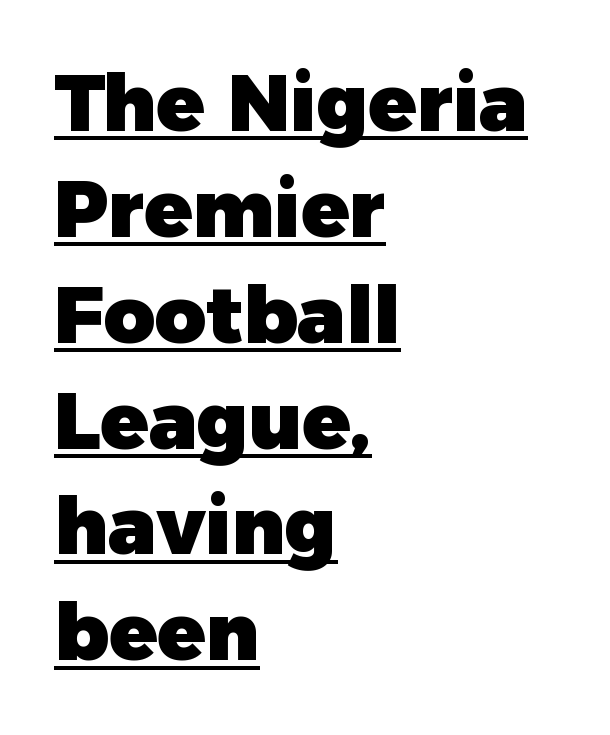
Line spacing here is normal. What kind of face is this? One without serifs — a sans. Check the space under the baseline: a stroke is drawn there. Think of a printed novel: that variable character pitch is what you see here.
